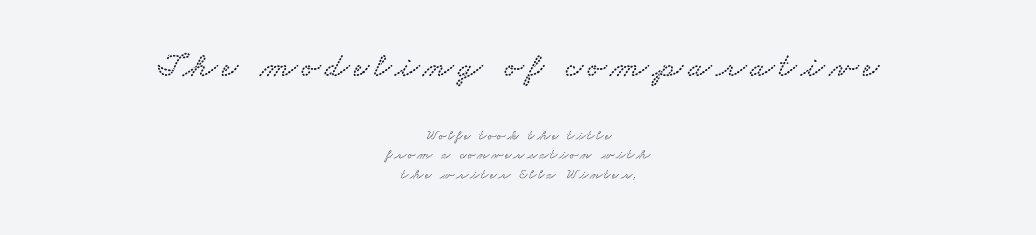
Q: Is the typeface a serif or a sans-serif typeface? A: Serif.
Q: Is the text underlined? A: No.
Q: How is the paragraph aligned? A: Centered.
Q: Is the spacing between lines tight, normal or loose? A: Normal.
Q: Which block of text is set in a larger size, the first (top) or the second (bottom)? A: The first (top) one.
Q: Width (condensed, normal, or wide)? A: Wide.
Q: Stroke contrast? A: Low.
Q: x-height? A: Small.
Q: Monospaced? A: No.
